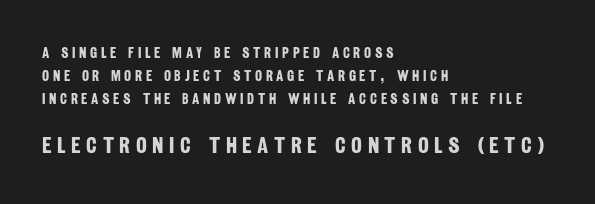
The image shows 23 px bold type; set left-aligned, normal line spacing (1.52x), unusually wide letter spacing (+0.24 em), not underlined; the second (bottom) block is 1.53x larger.
